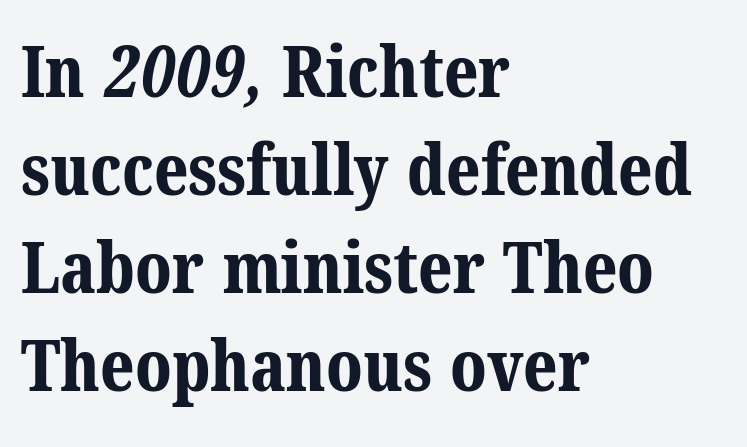
Caption: standard tracking, unaltered. Leading: standard. Rule under the text: the space is simply empty. In terms of letterform style, serifs are clearly present.
